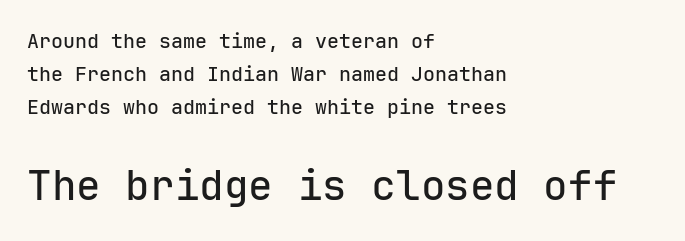
Q: Is the text italic (slanted)? A: No, it is upright.
Q: Is the typeface a serif or a sans-serif typeface? A: Sans-serif.
Q: Is the text underlined? A: No.
Q: How is the paragraph aligned? A: Left-aligned.
Q: Is the spacing between letters normal or unusually wide? A: Normal.
Q: Is the spacing between lines tight, normal or loose? A: Normal.
Q: Which block of text is set in a larger size, the first (top) or the second (bottom)? A: The second (bottom) one.
Q: Width (condensed, normal, or wide)? A: Normal.
Q: Stroke contrast? A: Low.
Q: x-height? A: Medium.
Q: Monospaced? A: Yes.
